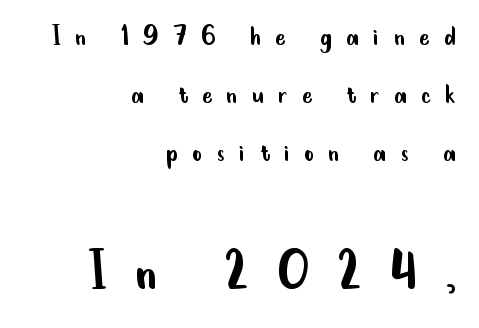
{"serif": "no", "italic": "no", "bold": "no", "weight": "regular", "width": "condensed", "stroke_contrast": "low", "x_height": "small", "monospaced": "no", "underline": "no", "align": "right", "line_spacing": "loose", "line_spacing_ratio": 1.94, "letter_spacing": "wide", "letter_spacing_em": 0.48, "larger_block": "second", "size_ratio": 1.97, "glyph_px": 59}
